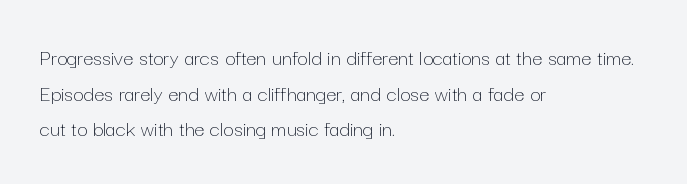
Baseline-to-baseline distance is the conventional proportion of letter height. The passage is arranged the way most books set body copy — flush left. The glyphs are unaccompanied by any horizontal stroke below them. The gaps between neighbouring characters are ordinary and unremarkable.
